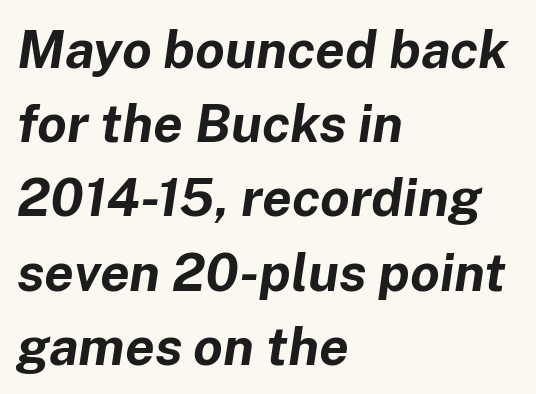
{"italic": "yes", "lean": "right", "slant_degrees": 8, "bold": "yes", "weight": "bold", "width": "normal", "stroke_contrast": "low", "x_height": "medium", "monospaced": "no", "underline": "no", "align": "left", "line_spacing": "normal", "line_spacing_ratio": 1.4, "letter_spacing": "normal", "letter_spacing_em": 0.0, "glyph_px": 53}
